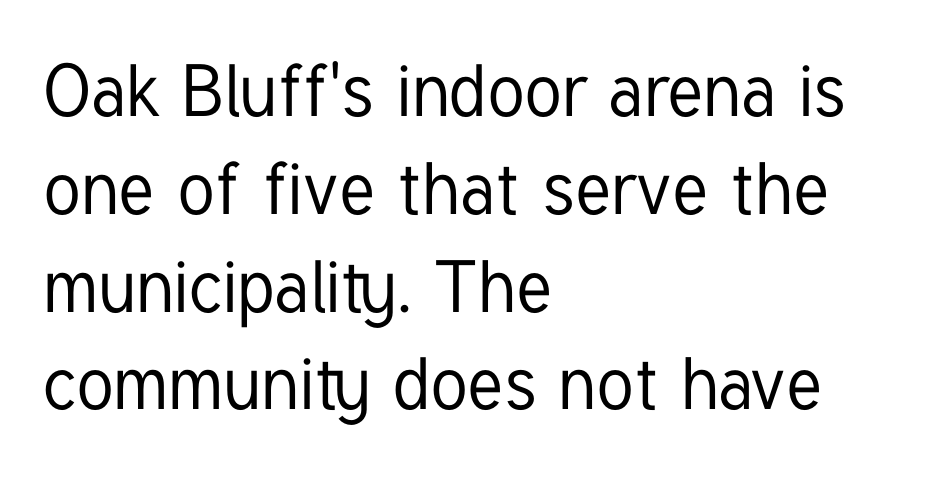
Horizontally, the lines are justified to the leading edge only. Summary of vertical rhythm: regular, with standard interline spacing. These lines were composed using upright roman letters. Are there feet on the stems? There aren't — it's a sans.
